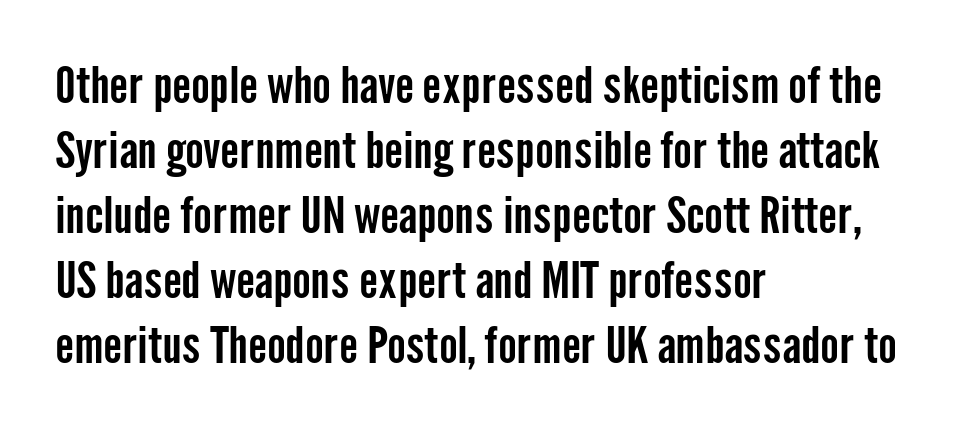
The image shows 50 px condensed sans-serif type, upright; set left-aligned, normal line spacing (1.3x), normal letter spacing, not underlined; low stroke contrast and a medium x-height.
